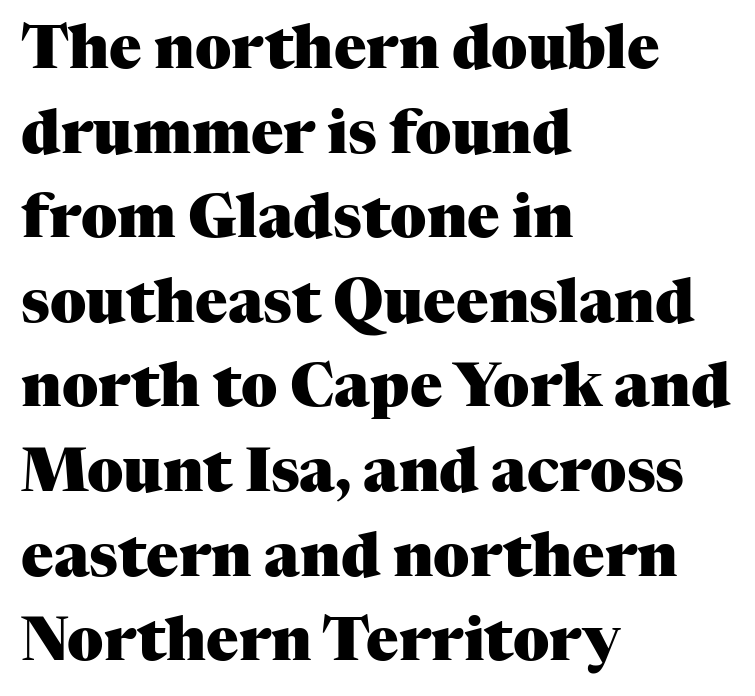
Q: Is the text bold? A: Yes.
Q: Is the text italic (slanted)? A: No, it is upright.
Q: Is the typeface a serif or a sans-serif typeface? A: Serif.
Q: Is the text underlined? A: No.
Q: How is the paragraph aligned? A: Left-aligned.
Q: Is the spacing between letters normal or unusually wide? A: Normal.
Q: Is the spacing between lines tight, normal or loose? A: Normal.
Q: Width (condensed, normal, or wide)? A: Normal.
Q: Stroke contrast? A: Medium.
Q: x-height? A: Medium.
Q: Monospaced? A: No.
